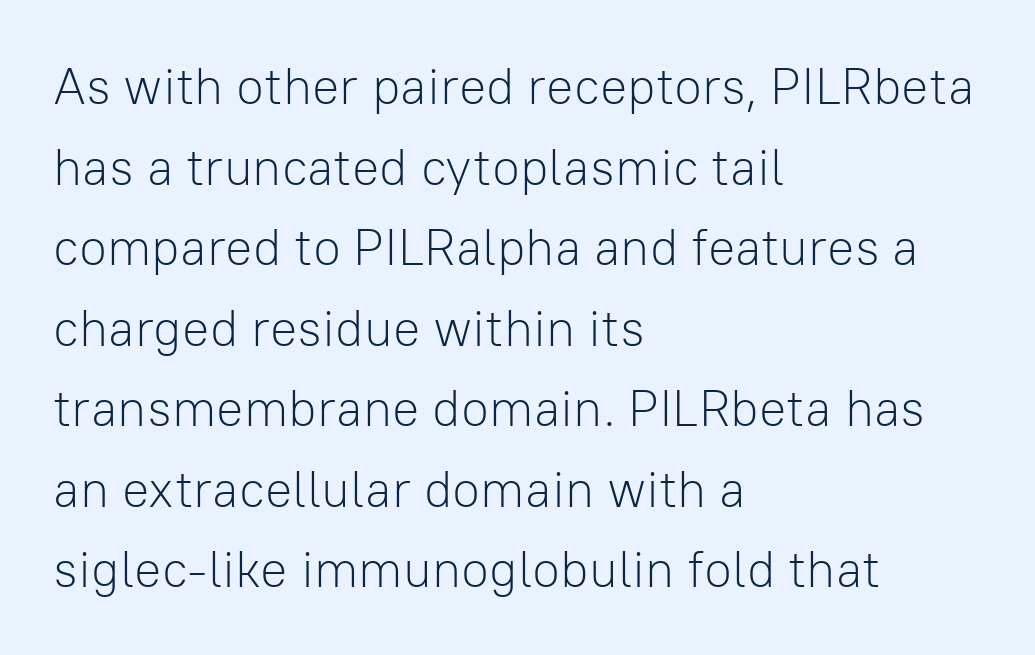
{"serif": "no", "italic": "no", "bold": "no", "weight": "light", "width": "normal", "stroke_contrast": "low", "x_height": "medium", "monospaced": "no", "underline": "no", "align": "left", "line_spacing": "normal", "line_spacing_ratio": 1.58, "letter_spacing": "normal", "letter_spacing_em": 0.0, "glyph_px": 51}
